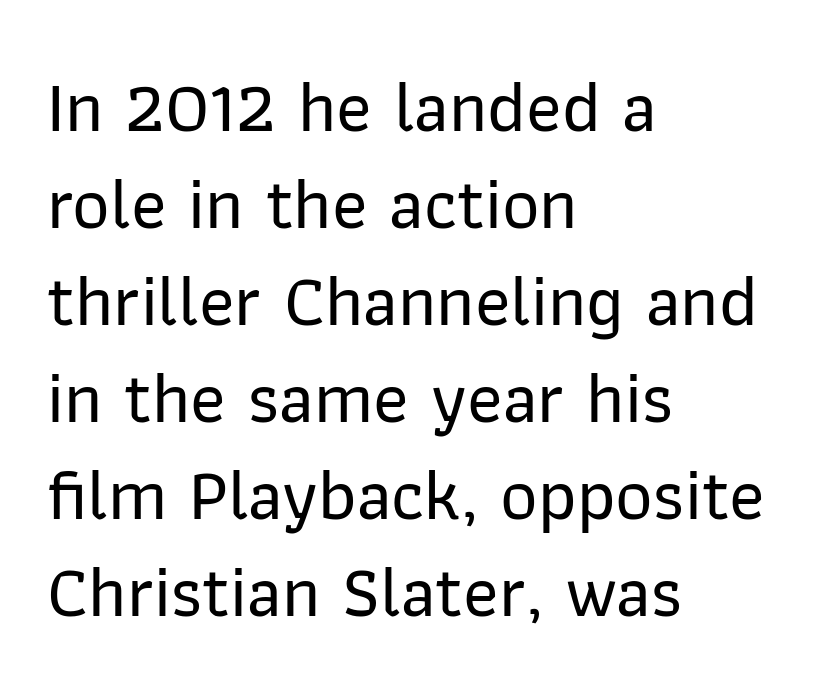
Q: Is the text italic (slanted)? A: No, it is upright.
Q: Is the typeface a serif or a sans-serif typeface? A: Sans-serif.
Q: Is the text underlined? A: No.
Q: How is the paragraph aligned? A: Left-aligned.
Q: Is the spacing between letters normal or unusually wide? A: Normal.
Q: Is the spacing between lines tight, normal or loose? A: Normal.
Q: Width (condensed, normal, or wide)? A: Normal.
Q: Stroke contrast? A: Low.
Q: x-height? A: Medium.
Q: Monospaced? A: No.
